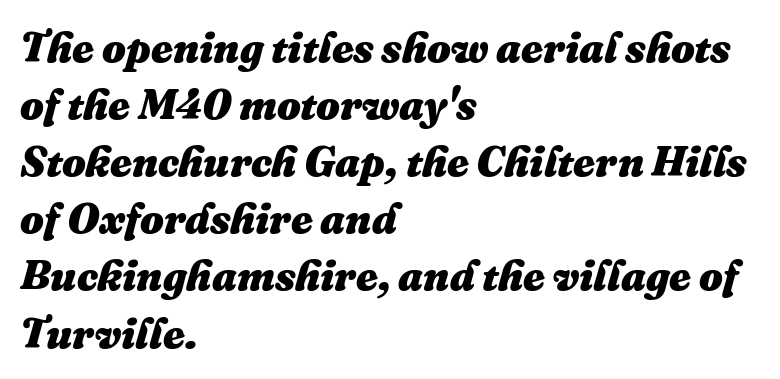
Q: Is the text bold? A: Yes.
Q: Is the text italic (slanted)? A: Yes, it leans right by about 16 degrees.
Q: Is the text underlined? A: No.
Q: How is the paragraph aligned? A: Left-aligned.
Q: Is the spacing between letters normal or unusually wide? A: Normal.
Q: Is the spacing between lines tight, normal or loose? A: Normal.
Q: Width (condensed, normal, or wide)? A: Normal.
Q: Stroke contrast? A: Medium.
Q: x-height? A: Medium.
Q: Monospaced? A: No.
